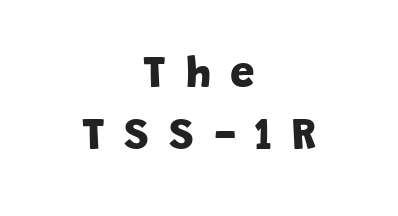
Alignment: centered. This rendering employs a face without finishing strokes, i.e., a sans-serif. Does extra space separate the letters? Yes, quite a lot of it. Summary of vertical rhythm: regular, with standard interline spacing.
